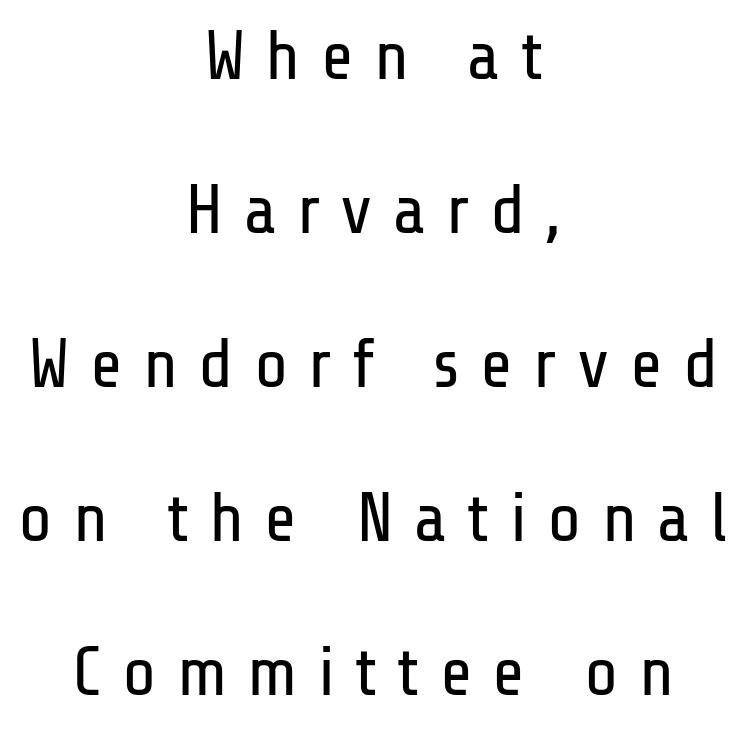
The image shows 70 px regular-weight, condensed sans-serif type, upright; set centered, loose line spacing (2.2x), unusually wide letter spacing (+0.29 em), not underlined; low stroke contrast and a medium x-height.
